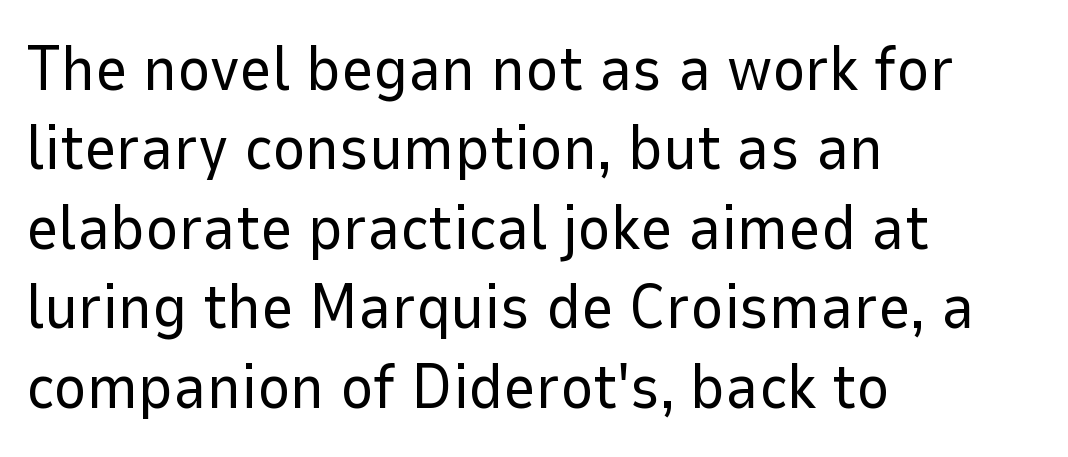
Words appear dense and cohesive because spacing is normal. Character widths vary here, with narrow letters taking less room than wide ones. Italic? Not at all — the glyphs are vertical. The baseline area is clear. Letters have the restrained weight of plain body copy at most.
